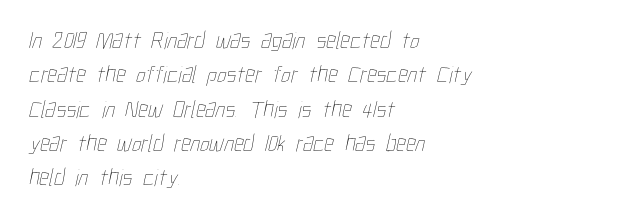
Q: Is the text bold? A: No.
Q: Is the text underlined? A: No.
Q: How is the paragraph aligned? A: Left-aligned.
Q: Is the spacing between letters normal or unusually wide? A: Normal.
Q: Is the spacing between lines tight, normal or loose? A: Normal.
